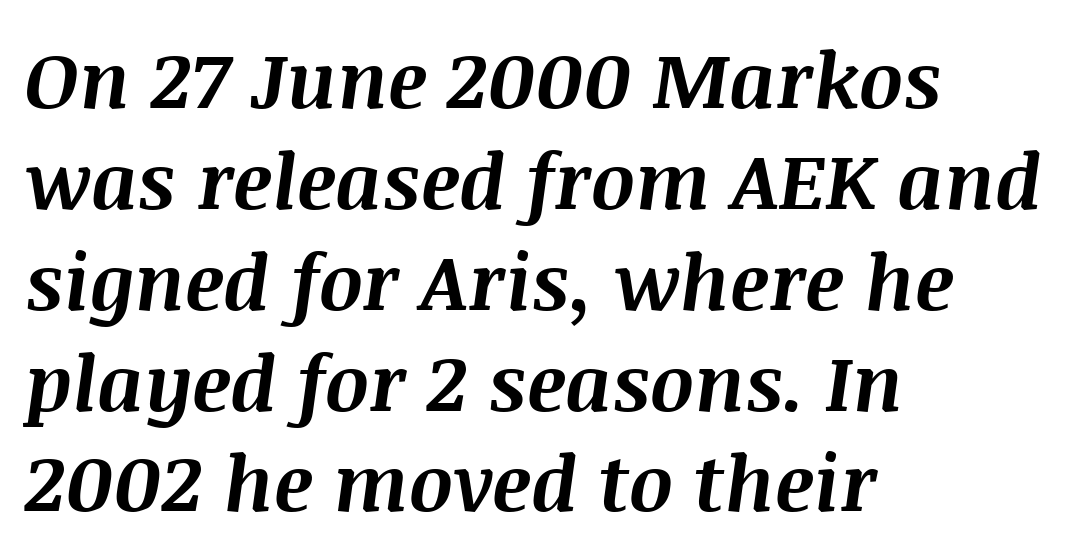
{"italic": "yes", "lean": "right", "slant_degrees": 8, "bold": "yes", "weight": "bold", "width": "normal", "stroke_contrast": "medium", "x_height": "large", "monospaced": "no", "underline": "no", "align": "left", "line_spacing": "normal", "line_spacing_ratio": 1.31, "letter_spacing": "normal", "letter_spacing_em": 0.0, "glyph_px": 77}
